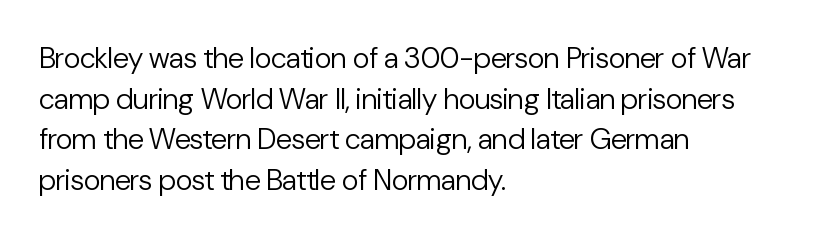
No word sits above an underline. The typography opts for an upright posture over an oblique one. Examine the stroke ends and you'll find no serifs. Summary of vertical rhythm: regular, with standard interline spacing. Stroke mass is kept to a normal reading level or below.
